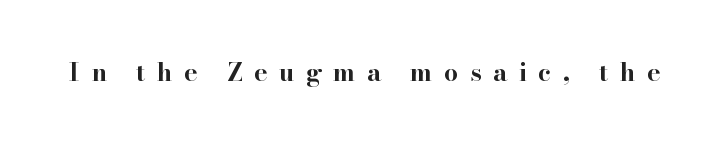
The image shows 25 px bold type, upright; set unusually wide letter spacing (+0.46 em), not underlined.
